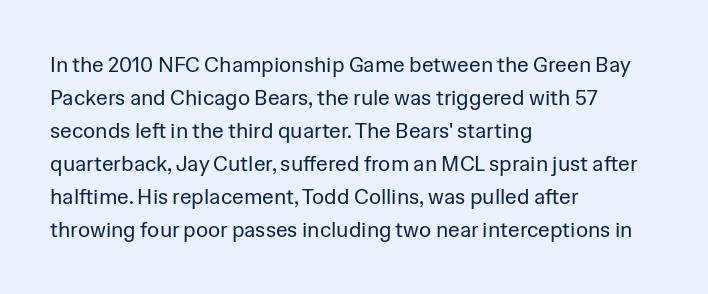
{"italic": "no", "bold": "no", "underline": "no", "align": "left", "line_spacing": "normal", "line_spacing_ratio": 1.57, "letter_spacing": "normal", "letter_spacing_em": 0.0, "glyph_px": 21}
